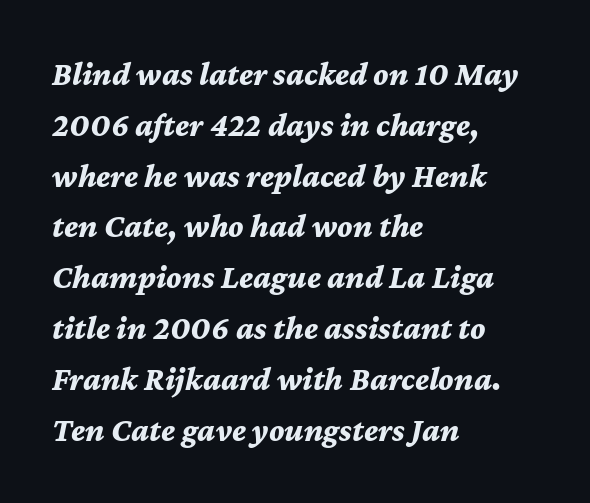
The image shows 33 px bold type, italic (leaning right); set left-aligned, normal line spacing (1.54x), normal letter spacing, not underlined; medium stroke contrast and a medium x-height.
